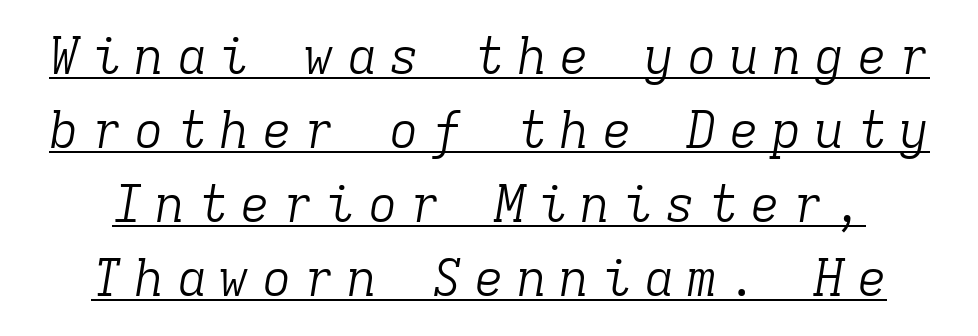
{"serif": "yes", "italic": "yes", "lean": "right", "slant_degrees": 9, "bold": "no", "weight": "light", "width": "normal", "stroke_contrast": "low", "x_height": "medium", "monospaced": "yes", "underline": "yes", "line_spacing": "normal", "line_spacing_ratio": 1.48, "letter_spacing": "wide", "letter_spacing_em": 0.25, "glyph_px": 50}
